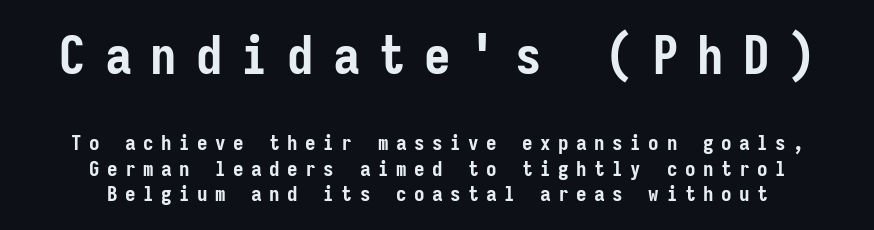
{"serif": "no", "italic": "no", "bold": "yes", "weight": "semibold", "width": "condensed", "stroke_contrast": "low", "x_height": "medium", "monospaced": "yes", "underline": "no", "align": "center", "line_spacing_ratio": 1.22, "letter_spacing": "wide", "letter_spacing_em": 0.36, "larger_block": "first", "size_ratio": 2.52, "glyph_px": 53}
